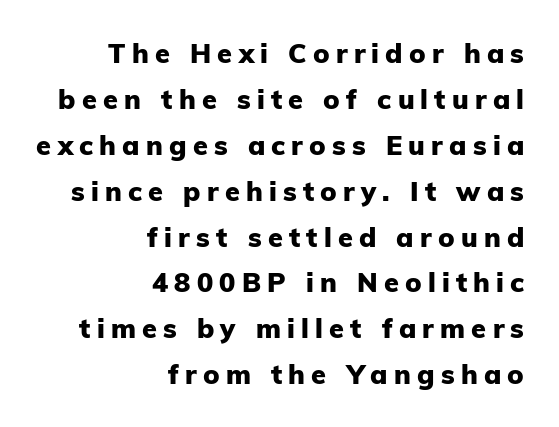
Every row of glyphs terminates at an identical x-position on the right. The face used here is rendered with a markedly widened letterfit. The line-height multiplier appears to be the usual default. On the weight axis this lands at bold, roughly 700. This rendering features lettering with no underline. The axis of the letterforms is exactly vertical.
